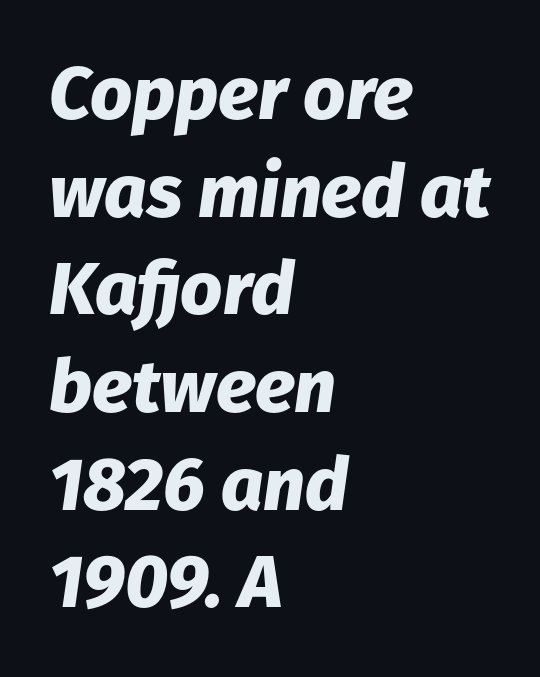
The image shows 74 px heavy type, italic (leaning right); set left-aligned, normal line spacing (1.32x), normal letter spacing, not underlined; low stroke contrast and a medium x-height.
